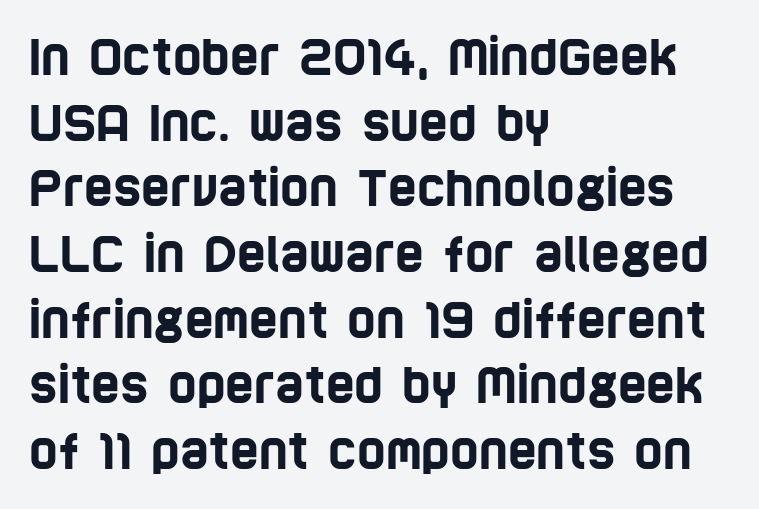
Q: Is the typeface a serif or a sans-serif typeface? A: Sans-serif.
Q: Is the text underlined? A: No.
Q: How is the paragraph aligned? A: Left-aligned.
Q: Is the spacing between letters normal or unusually wide? A: Normal.
Q: Is the spacing between lines tight, normal or loose? A: Normal.
Q: Width (condensed, normal, or wide)? A: Condensed.
Q: Stroke contrast? A: Low.
Q: x-height? A: Large.
Q: Monospaced? A: No.
